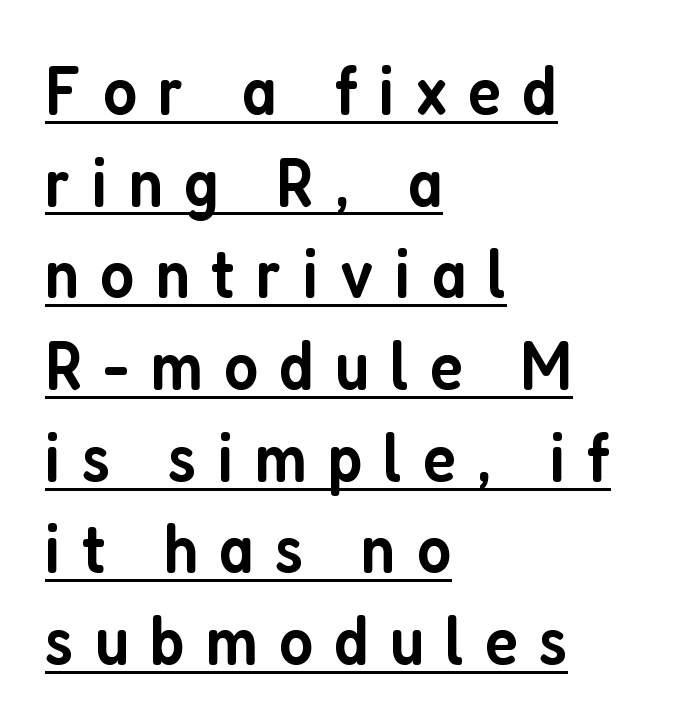
{"serif": "no", "italic": "no", "bold": "semi", "weight": "semibold", "width": "condensed", "stroke_contrast": "low", "x_height": "medium", "monospaced": "no", "underline": "yes", "align": "left", "line_spacing": "normal", "line_spacing_ratio": 1.31, "letter_spacing": "wide", "letter_spacing_em": 0.3, "glyph_px": 70}
